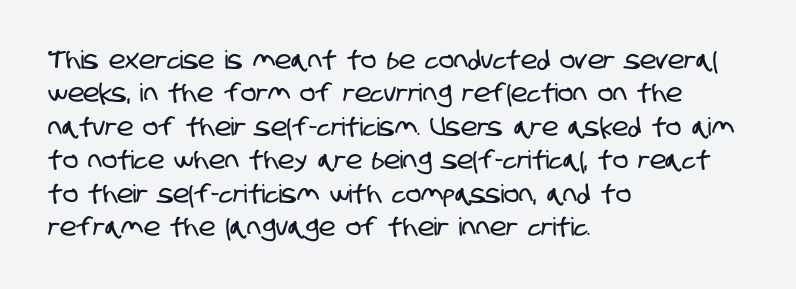
Line beginnings align vertically; line endings do not. Is the letter spacing exaggerated? No — it looks like the ordinary default. The designer left line spacing at the default. The string is rendered with underlining switched off.
